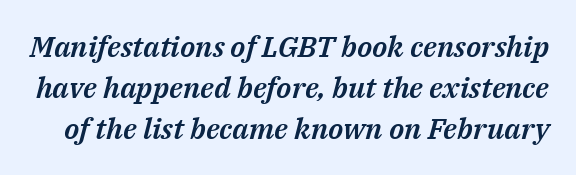
Q: Is the text italic (slanted)? A: Yes, it leans right by about 14 degrees.
Q: Is the text underlined? A: No.
Q: Is the spacing between letters normal or unusually wide? A: Normal.
Q: Is the spacing between lines tight, normal or loose? A: Normal.
Q: Width (condensed, normal, or wide)? A: Normal.
Q: Stroke contrast? A: Medium.
Q: x-height? A: Medium.
Q: Monospaced? A: No.
